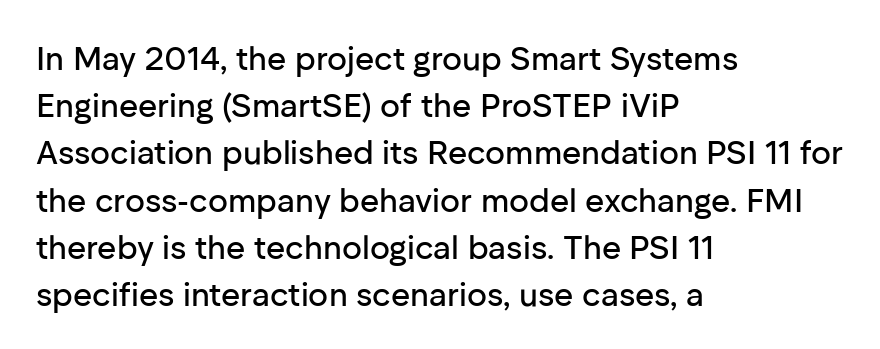
The image shows 33 px sans-serif type, upright; set left-aligned, normal line spacing (1.43x), normal letter spacing, not underlined; low stroke contrast and a medium x-height.
